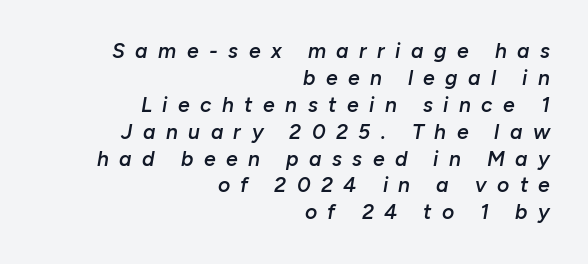
The image shows 21 px text type, italic (leaning right); set right-aligned, normal line spacing (1.28x), unusually wide letter spacing (+0.5 em), not underlined.
